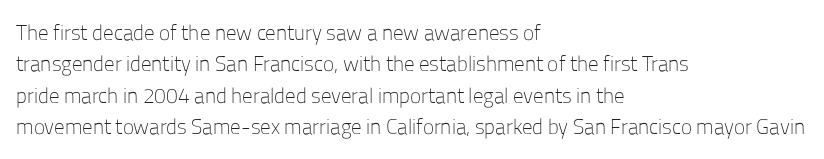
Ordinary non-slanted type is in use. Honestly, the row spacing looks completely unremarkable. These lines keep a tight, regular rhythm from letter to letter. These lines stack with their left ends in a neat column.
